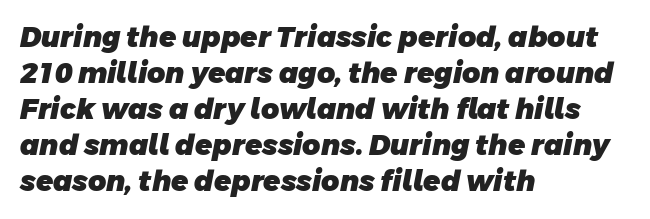
Q: Is the text bold? A: Yes.
Q: Is the typeface a serif or a sans-serif typeface? A: Sans-serif.
Q: Is the text underlined? A: No.
Q: How is the paragraph aligned? A: Left-aligned.
Q: Is the spacing between letters normal or unusually wide? A: Normal.
Q: Is the spacing between lines tight, normal or loose? A: Normal.
Q: Width (condensed, normal, or wide)? A: Normal.
Q: Stroke contrast? A: Low.
Q: x-height? A: Large.
Q: Monospaced? A: No.
